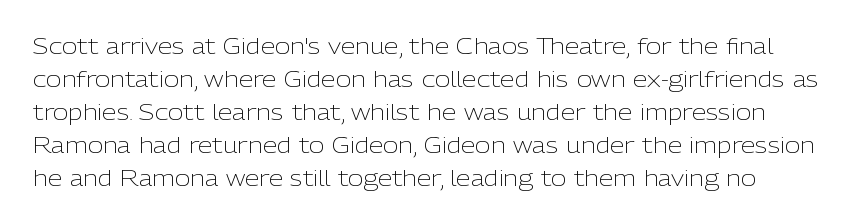
{"italic": "no", "bold": "no", "underline": "no", "line_spacing": "normal", "line_spacing_ratio": 1.57, "letter_spacing": "normal", "letter_spacing_em": 0.0, "glyph_px": 21}
